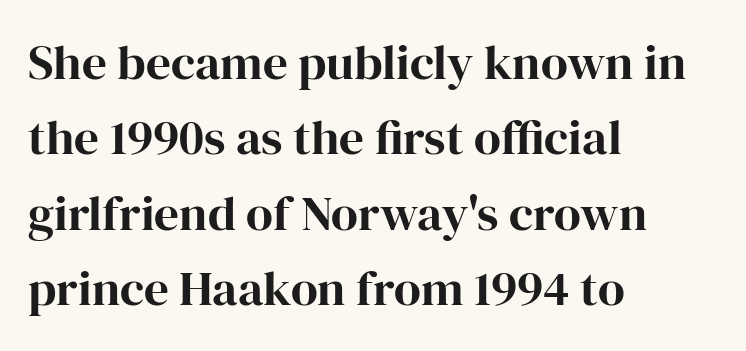
{"serif": "yes", "italic": "no", "bold": "yes", "weight": "bold", "width": "normal", "stroke_contrast": "high", "x_height": "medium", "monospaced": "no", "underline": "no", "align": "left", "line_spacing": "normal", "line_spacing_ratio": 1.54, "letter_spacing": "normal", "letter_spacing_em": 0.0, "glyph_px": 49}
